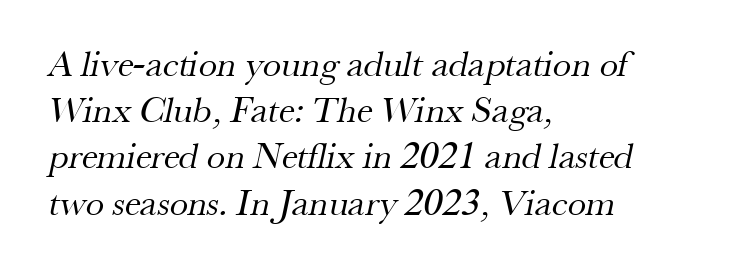
{"serif": "yes", "bold": "no", "weight": "regular", "width": "normal", "stroke_contrast": "medium", "x_height": "small", "monospaced": "no", "underline": "no", "align": "left", "line_spacing": "normal", "line_spacing_ratio": 1.25, "letter_spacing": "normal", "letter_spacing_em": 0.0, "glyph_px": 37}
